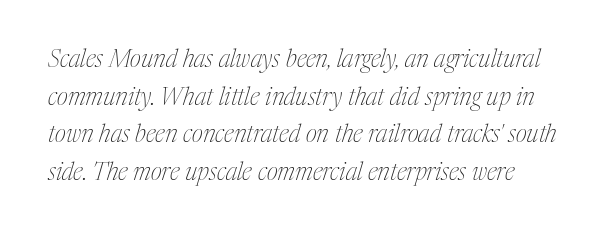
Posture: slanted. Nothing heavy about these letters — not bold at all. This rendering features lettering with no underline. Each word holds together tightly as a unit, with standard inter-letter gaps.
